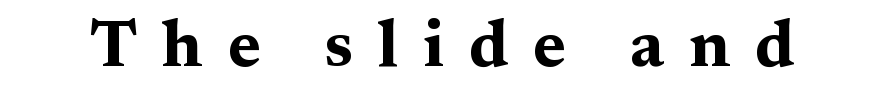
The image shows 67 px bold, wide serif type, upright; set unusually wide letter spacing (+0.37 em), not underlined; medium stroke contrast and a medium x-height.
